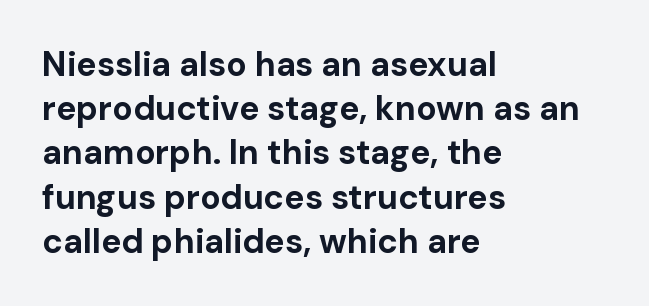
Q: Is the text bold? A: Yes.
Q: Is the text italic (slanted)? A: No, it is upright.
Q: Is the typeface a serif or a sans-serif typeface? A: Sans-serif.
Q: Is the text underlined? A: No.
Q: How is the paragraph aligned? A: Left-aligned.
Q: Is the spacing between letters normal or unusually wide? A: Normal.
Q: Is the spacing between lines tight, normal or loose? A: Normal.
Q: Width (condensed, normal, or wide)? A: Normal.
Q: Stroke contrast? A: Low.
Q: x-height? A: Medium.
Q: Monospaced? A: No.
